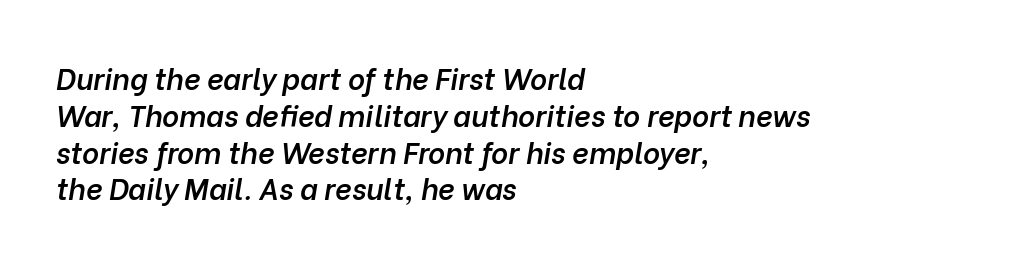
Honestly, the row spacing looks completely unremarkable. The passage shown is typed in a proportional face where columns would drift. This rendering leaves character spacing at its baseline value. Descender tails drop into unmarked territory.
